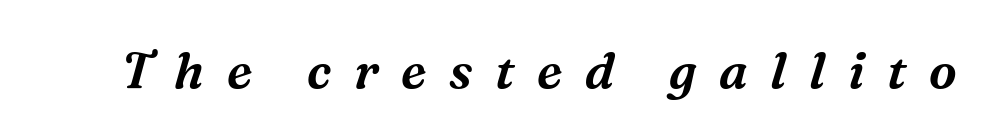
{"serif": "yes", "italic": "yes", "lean": "right", "slant_degrees": 16, "width": "normal", "stroke_contrast": "medium", "x_height": "medium", "monospaced": "no", "underline": "no", "letter_spacing": "wide", "letter_spacing_em": 0.45, "glyph_px": 50}
